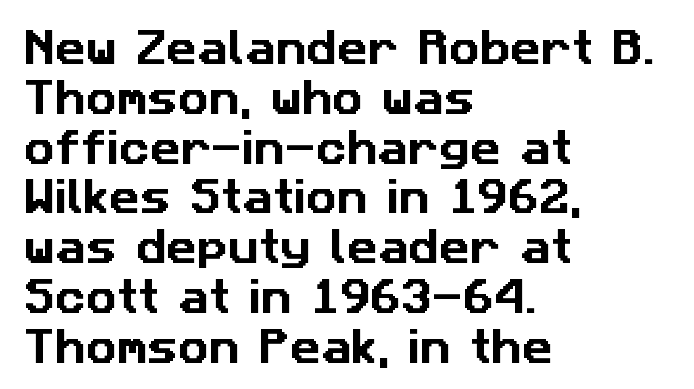
Characters follow at the spacing the type designer built in. The foot of each line stays bare and open. Proportional: the letters do not fall into vertical columns. The passage is arranged the way most books set body copy — flush left.
